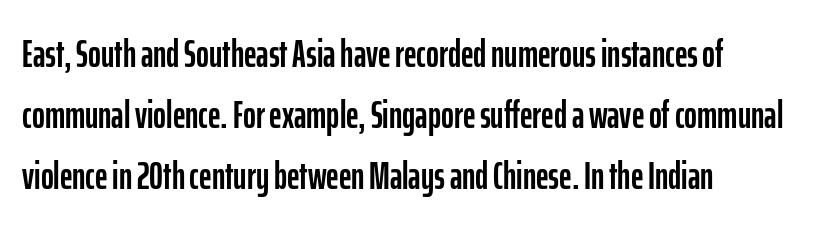
The image shows 39 px condensed sans-serif type, upright; set left-aligned, normal line spacing (1.57x), normal letter spacing, not underlined; low stroke contrast and a medium x-height.
